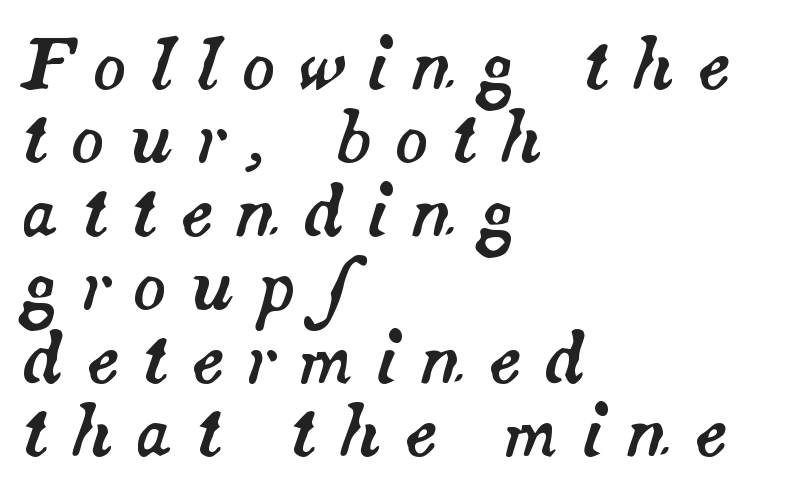
{"italic": "yes", "lean": "right", "slant_degrees": 14, "width": "normal", "stroke_contrast": "medium", "x_height": "small", "monospaced": "no", "underline": "no", "align": "left", "line_spacing": "tight", "line_spacing_ratio": 1.08, "letter_spacing": "wide", "letter_spacing_em": 0.33, "glyph_px": 68}
